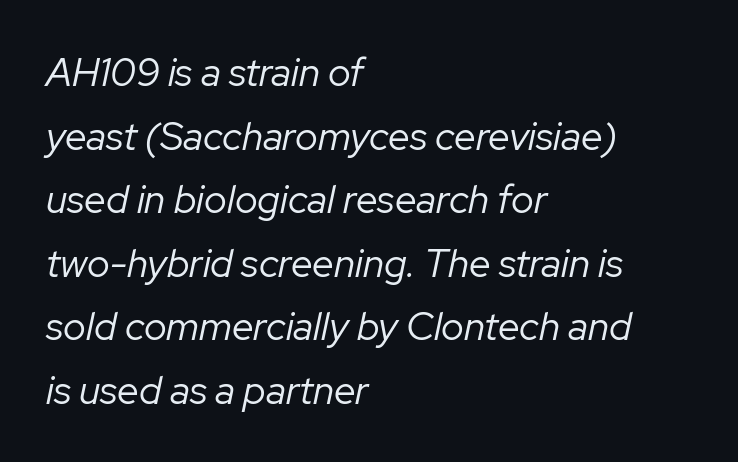
Q: Is the text bold? A: No.
Q: Is the text italic (slanted)? A: Yes, it leans right by about 12 degrees.
Q: Is the text underlined? A: No.
Q: How is the paragraph aligned? A: Left-aligned.
Q: Is the spacing between letters normal or unusually wide? A: Normal.
Q: Is the spacing between lines tight, normal or loose? A: Normal.
Q: Width (condensed, normal, or wide)? A: Normal.
Q: Stroke contrast? A: Low.
Q: x-height? A: Medium.
Q: Monospaced? A: No.
